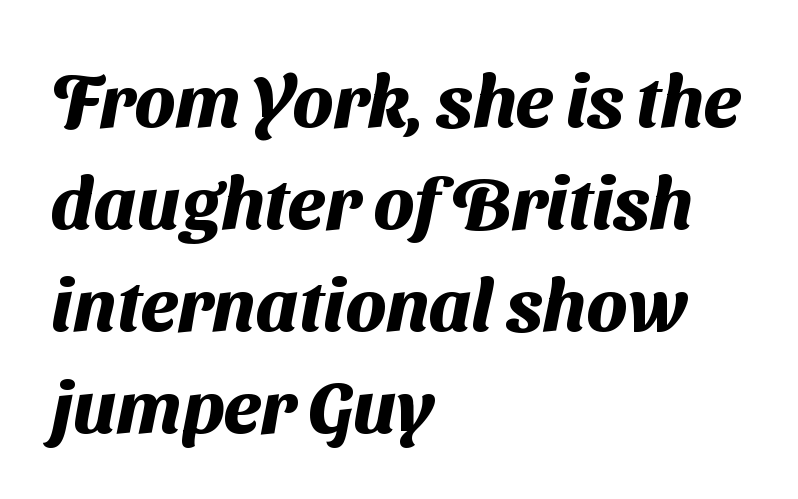
{"serif": "no", "bold": "yes", "weight": "heavy", "width": "normal", "stroke_contrast": "medium", "x_height": "medium", "monospaced": "no", "underline": "no", "align": "left", "line_spacing": "normal", "line_spacing_ratio": 1.38, "letter_spacing": "normal", "letter_spacing_em": 0.0, "glyph_px": 74}
